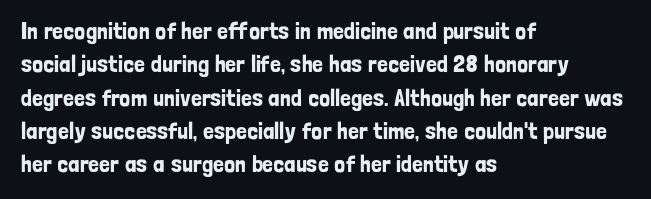
The image shows 24 px text type, upright; set left-aligned, normal line spacing (1.39x), normal letter spacing, not underlined.
